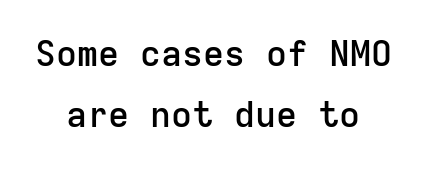
The image shows 35 px semibold sans-serif type, upright, monospaced; set centered, line spacing 1.74x, normal letter spacing, not underlined; low stroke contrast and a medium x-height.
